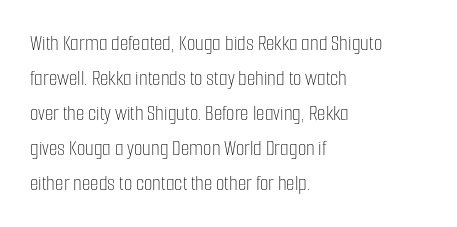
Q: Is the text bold? A: No.
Q: Is the text italic (slanted)? A: No, it is upright.
Q: Is the text underlined? A: No.
Q: How is the paragraph aligned? A: Left-aligned.
Q: Is the spacing between letters normal or unusually wide? A: Normal.
Q: Is the spacing between lines tight, normal or loose? A: Normal.
